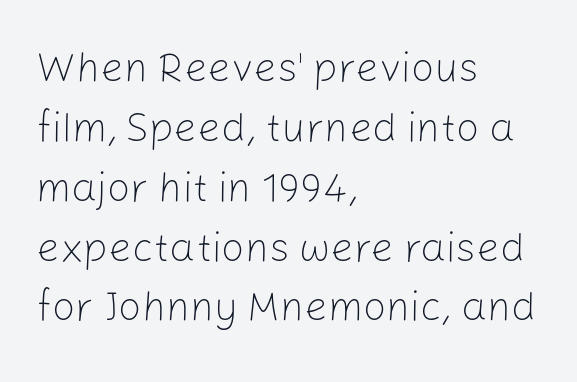
Is the type heavy? It reads as light-to-regular instead. This sample has the flowing, uneven cadence of proportional lettering. The leading is moderate, giving the passage an even texture. The ragged edge is on the right, which tells us the setting is flush left.
